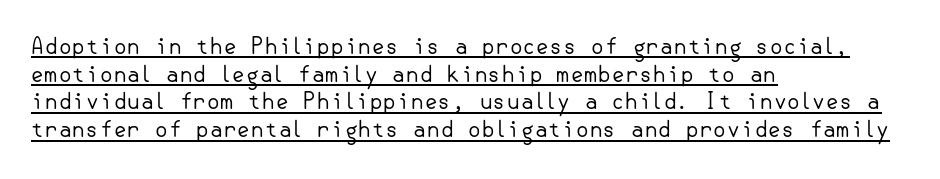
The image shows 22 px text type, upright; set left-aligned, normal line spacing (1.26x), normal letter spacing, underlined.
